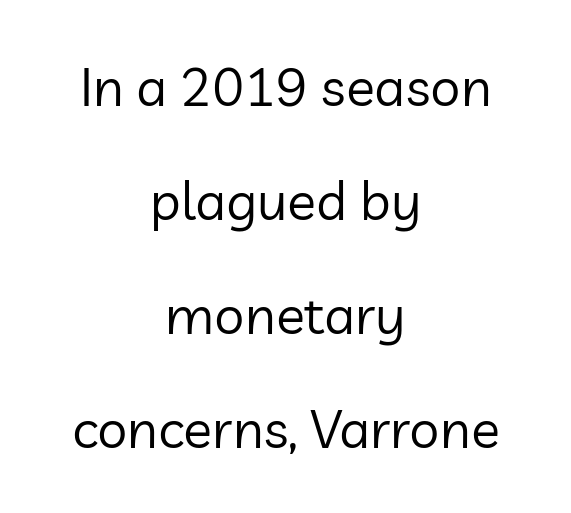
You can tell from the bare stems that sans-serif type was used. These lines are rendered in a variable-pitch font. Underlining? Definitely not there. Characters follow at the spacing the type designer built in. Leading is clearly above the norm, producing a sparse column.
